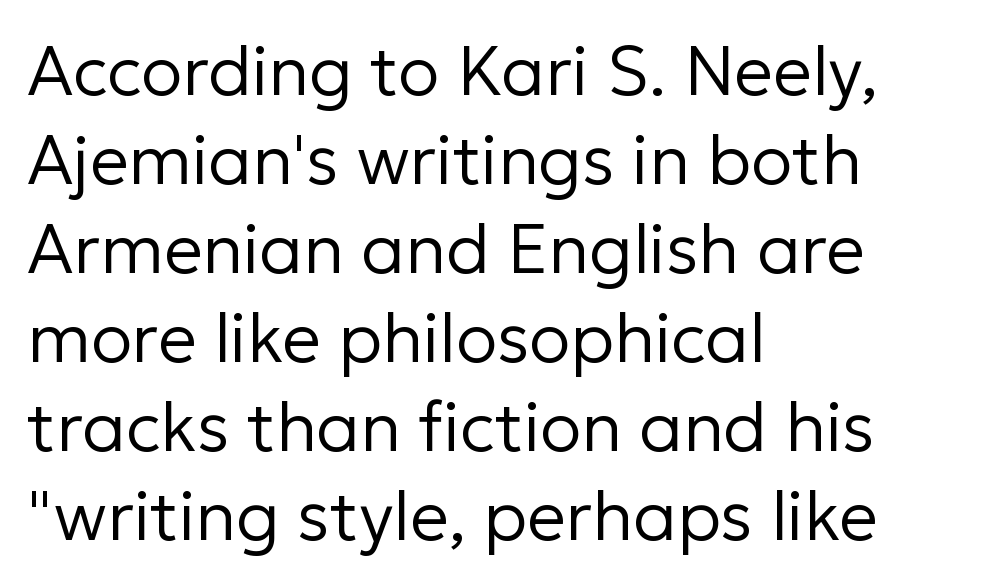
Does the type have serifs? No, each stem ends abruptly. This rendering uses left alignment, leaving the right contour irregular. Stems and bowls with no extra thickness — not bold. A bare baseline throughout the passage. The tracking reads as untouched default to a designer's eye.
